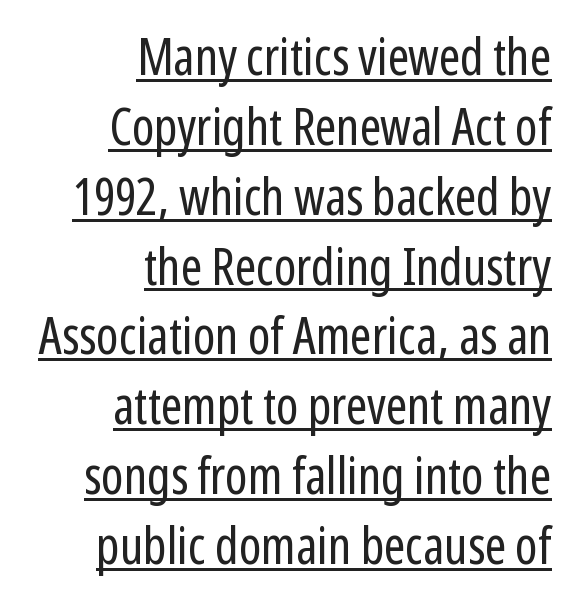
Q: Is the text bold? A: No.
Q: Is the text italic (slanted)? A: No, it is upright.
Q: Is the typeface a serif or a sans-serif typeface? A: Sans-serif.
Q: Is the text underlined? A: Yes.
Q: How is the paragraph aligned? A: Right-aligned.
Q: Is the spacing between letters normal or unusually wide? A: Normal.
Q: Is the spacing between lines tight, normal or loose? A: Normal.
Q: Width (condensed, normal, or wide)? A: Condensed.
Q: Stroke contrast? A: Low.
Q: x-height? A: Medium.
Q: Monospaced? A: No.
